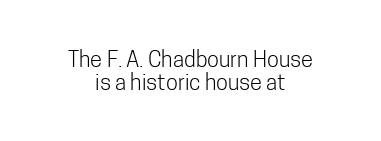
This sample trades vertical openness for compactness between lines. Glance below the letters and you will spot only blank space. Caption: multi-line text, centered on the measure. Nope, not italic — everything's standing straight. Is the stroke heavy? The answer is a plain regular-or-lighter. Standard letterfit; no display-style spreading of the glyphs.
